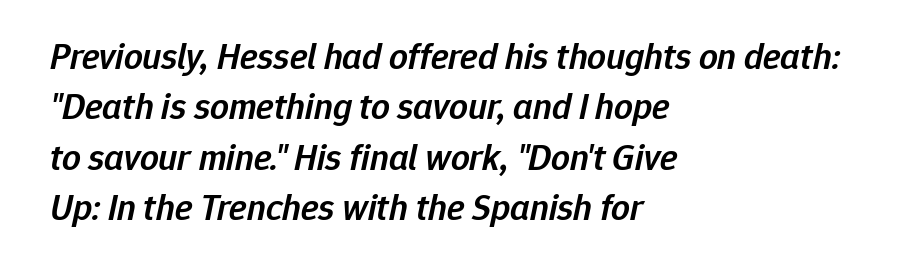
Notice how the stems are inclined rather than vertical — that's the hallmark of italics. All the whitespace from short lines collects on the right. The passage shown is typed in a proportional face where columns would drift. Leading: standard. Tracking value appears to be zero — textbook default spacing.
